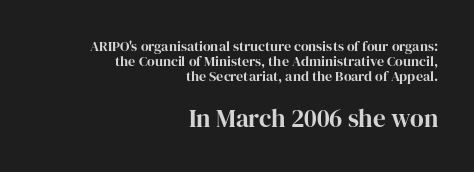
Q: Is the text bold? A: Yes.
Q: Is the text italic (slanted)? A: No, it is upright.
Q: Is the text underlined? A: No.
Q: How is the paragraph aligned? A: Right-aligned.
Q: Is the spacing between letters normal or unusually wide? A: Normal.
Q: Is the spacing between lines tight, normal or loose? A: Tight.
Q: Which block of text is set in a larger size, the first (top) or the second (bottom)? A: The second (bottom) one.
